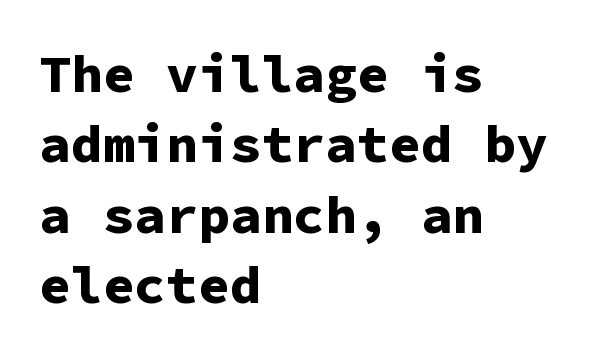
Q: Is the text bold? A: Yes.
Q: Is the text italic (slanted)? A: No, it is upright.
Q: Is the typeface a serif or a sans-serif typeface? A: Sans-serif.
Q: Is the text underlined? A: No.
Q: How is the paragraph aligned? A: Left-aligned.
Q: Is the spacing between letters normal or unusually wide? A: Normal.
Q: Is the spacing between lines tight, normal or loose? A: Normal.
Q: Width (condensed, normal, or wide)? A: Normal.
Q: Stroke contrast? A: Low.
Q: x-height? A: Medium.
Q: Monospaced? A: Yes.
